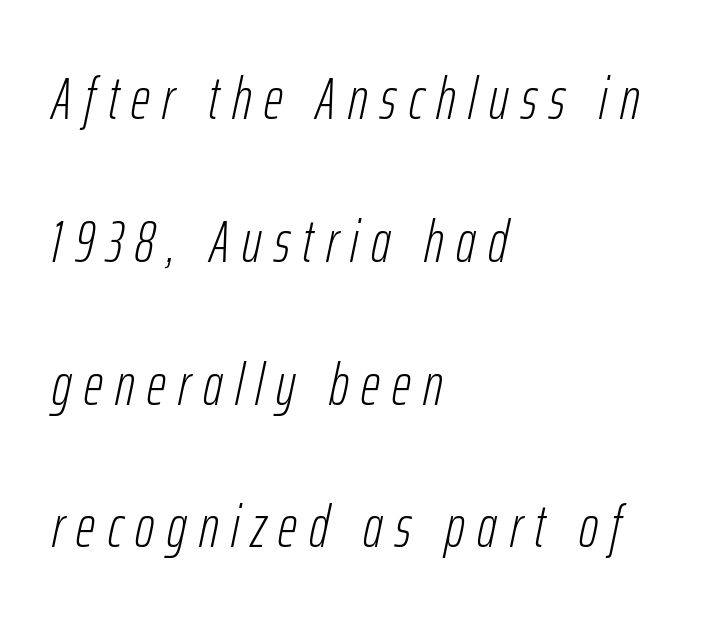
Q: Is the text bold? A: No.
Q: Is the text italic (slanted)? A: Yes, it leans right by about 12 degrees.
Q: Is the text underlined? A: No.
Q: How is the paragraph aligned? A: Left-aligned.
Q: Is the spacing between letters normal or unusually wide? A: Unusually wide.
Q: Is the spacing between lines tight, normal or loose? A: Loose.
Q: Width (condensed, normal, or wide)? A: Condensed.
Q: Stroke contrast? A: Low.
Q: x-height? A: Medium.
Q: Monospaced? A: No.
